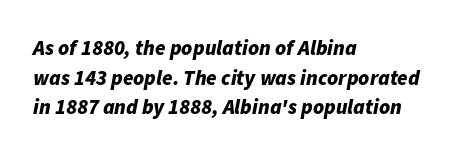
Q: Is the text bold? A: Yes.
Q: Is the text italic (slanted)? A: Yes, it leans right by about 11 degrees.
Q: Is the text underlined? A: No.
Q: How is the paragraph aligned? A: Left-aligned.
Q: Is the spacing between letters normal or unusually wide? A: Normal.
Q: Is the spacing between lines tight, normal or loose? A: Normal.
